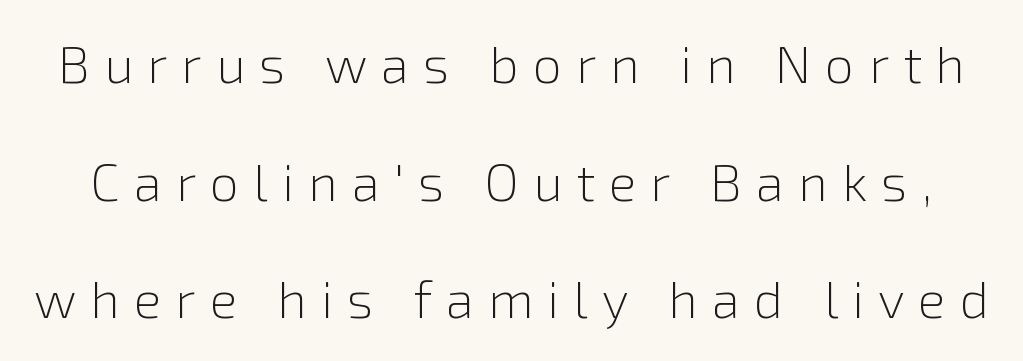
{"serif": "no", "italic": "no", "bold": "no", "weight": "light", "width": "normal", "x_height": "medium", "monospaced": "no", "underline": "no", "line_spacing": "loose", "line_spacing_ratio": 2.26, "letter_spacing": "wide", "letter_spacing_em": 0.27, "glyph_px": 52}
